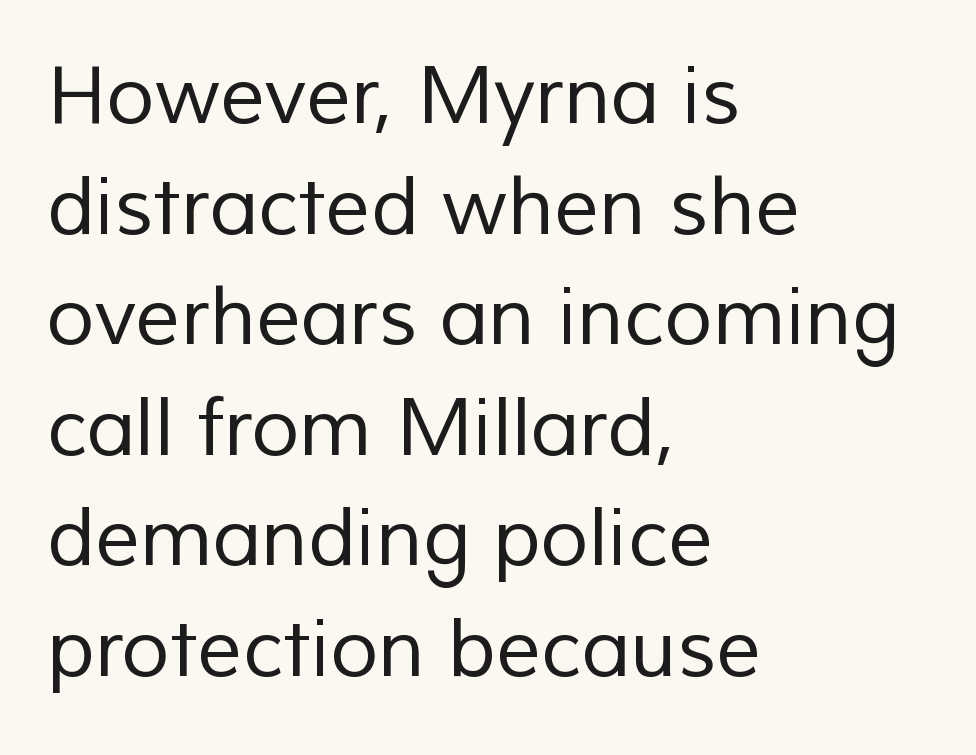
{"serif": "no", "bold": "no", "weight": "regular", "width": "normal", "stroke_contrast": "low", "x_height": "medium", "monospaced": "no", "underline": "no", "align": "left", "line_spacing": "normal", "line_spacing_ratio": 1.4, "letter_spacing": "normal", "letter_spacing_em": 0.0, "glyph_px": 79}
